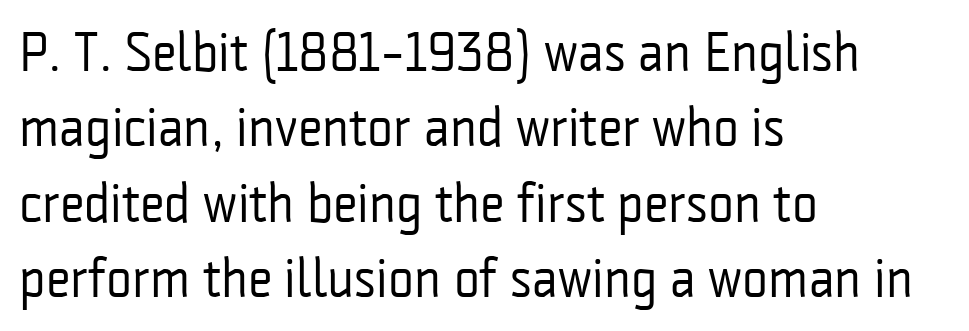
The setting favours the left margin, as ordinary paragraphs usually do. Unlike italic type, these characters show no tilt at all. Each word holds together tightly as a unit, with standard inter-letter gaps. Each letter keeps its own natural width here, so spacing adapts to shape.
